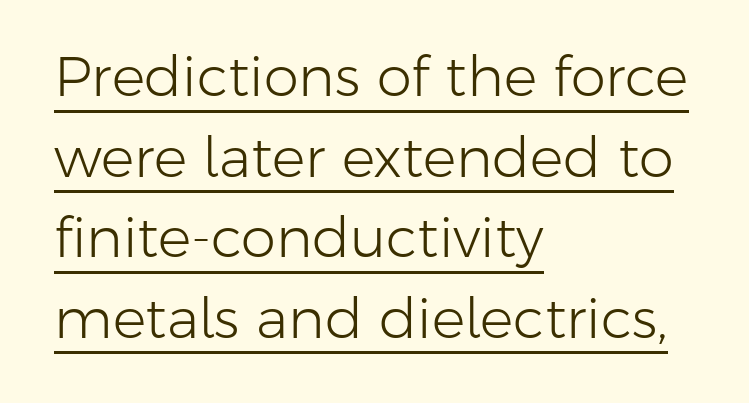
{"serif": "no", "italic": "no", "bold": "no", "weight": "light", "width": "normal", "stroke_contrast": "low", "x_height": "medium", "monospaced": "no", "underline": "yes", "align": "left", "line_spacing": "normal", "line_spacing_ratio": 1.44, "letter_spacing": "normal", "letter_spacing_em": 0.0, "glyph_px": 56}
